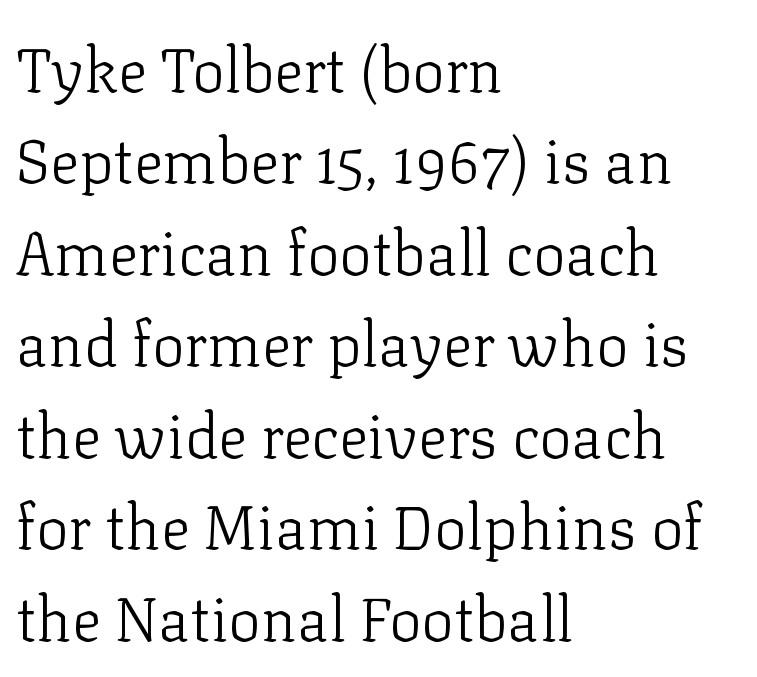
{"serif": "yes", "italic": "no", "bold": "no", "weight": "light", "width": "normal", "stroke_contrast": "low", "x_height": "medium", "monospaced": "no", "underline": "no", "align": "left", "line_spacing": "normal", "line_spacing_ratio": 1.5, "letter_spacing": "normal", "letter_spacing_em": 0.0, "glyph_px": 61}
